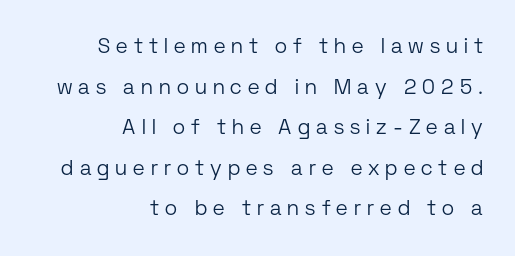
Rows of type keep a wide berth in the vertical direction. Short note: letters widely spaced. Each line ends at the same right margin while the left side varies. This is not heavy type; no bold has been used. Quick note: underline off. The specimen reads as upright at a glance.
